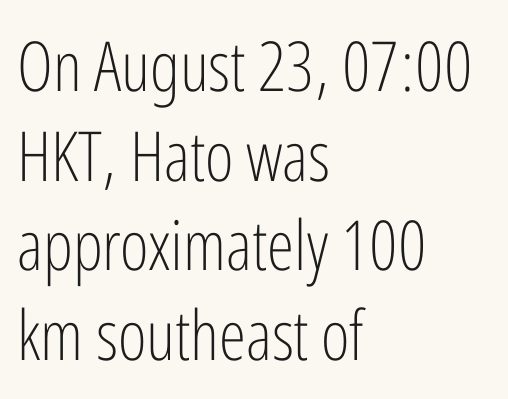
Q: Is the text bold? A: No.
Q: Is the text italic (slanted)? A: No, it is upright.
Q: Is the typeface a serif or a sans-serif typeface? A: Sans-serif.
Q: Is the text underlined? A: No.
Q: How is the paragraph aligned? A: Left-aligned.
Q: Is the spacing between letters normal or unusually wide? A: Normal.
Q: Is the spacing between lines tight, normal or loose? A: Normal.
Q: Width (condensed, normal, or wide)? A: Condensed.
Q: Stroke contrast? A: Low.
Q: x-height? A: Medium.
Q: Monospaced? A: No.
